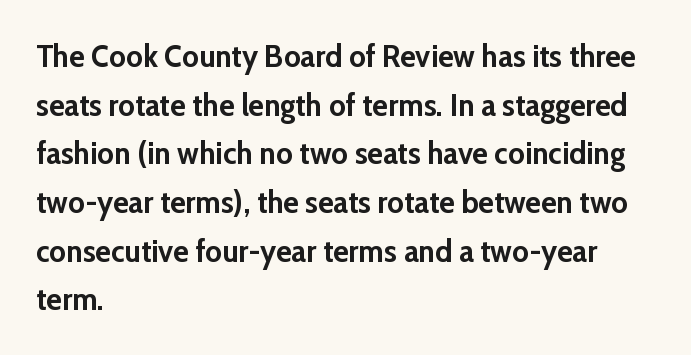
The image shows 32 px semibold sans-serif type, upright; set left-aligned, normal line spacing (1.52x), normal letter spacing, not underlined; low stroke contrast and a medium x-height.
